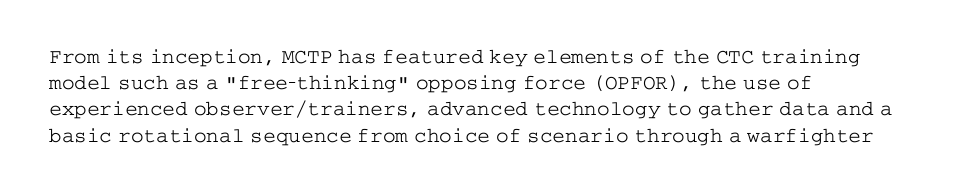
Does extra space separate the letters? No, they use regular spacing. Layout note: lines flush left. The area under the type is left untouched. This reads as an unemphasized weight, regular at the heaviest. This is roman type, the default non-slanted kind. Vertical spacing — default.
